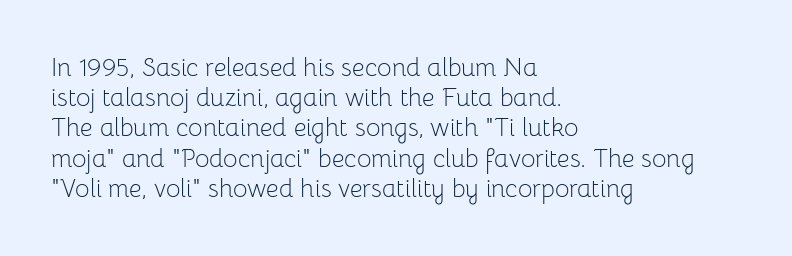
The image shows 25 px text type, upright; set left-aligned, line spacing 1.21x, normal letter spacing, not underlined.
